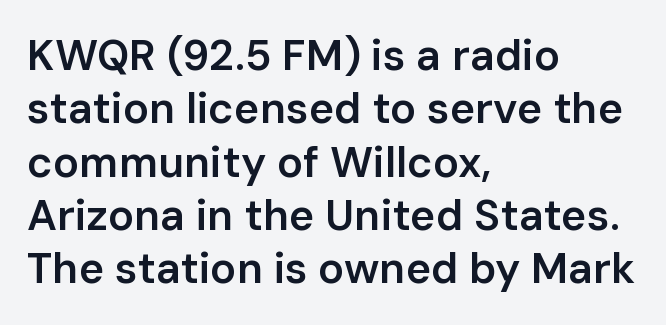
{"serif": "no", "italic": "no", "bold": "semi", "weight": "semibold", "width": "normal", "stroke_contrast": "low", "x_height": "medium", "monospaced": "no", "underline": "no", "align": "left", "line_spacing_ratio": 1.24, "letter_spacing": "normal", "letter_spacing_em": 0.0, "glyph_px": 43}
